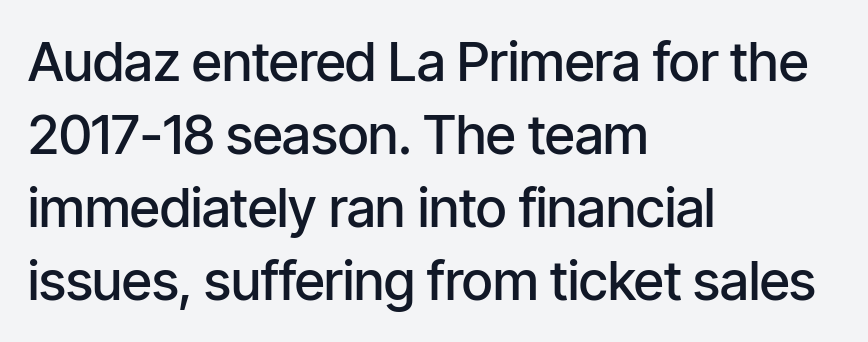
The image shows 54 px semibold, condensed sans-serif type, upright; set left-aligned, normal line spacing (1.35x), normal letter spacing, not underlined; low stroke contrast and a medium x-height.
